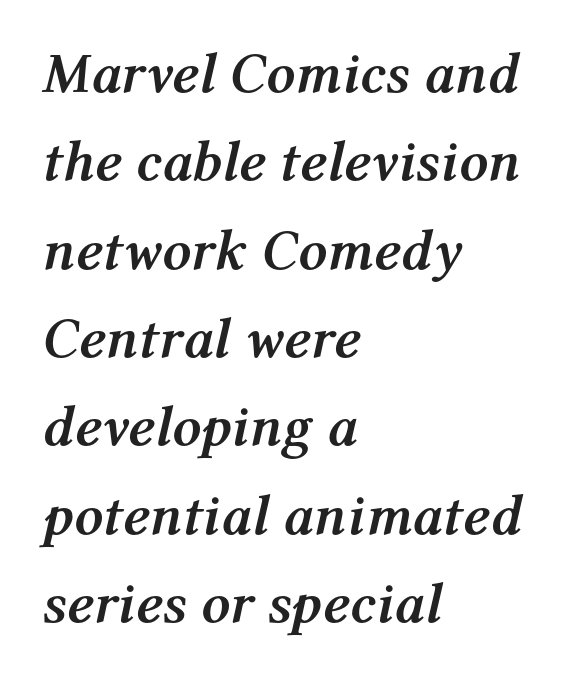
Observe the lean: these are italic letterforms. Characters follow at the spacing the type designer built in. Honestly, there is no underline to notice here at all. What's the leading like? Ordinary, nothing unusual.
